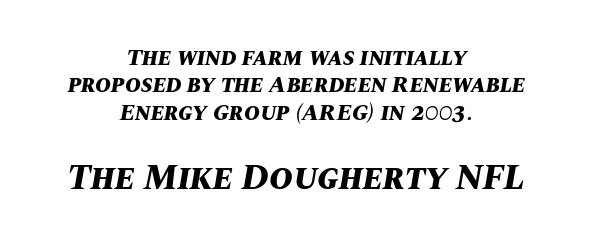
These lines stack symmetrically, like a column narrowing and widening about its center. How are the letters spaced? Ordinarily, with no added tracking. A typesetter would call this proportional, since set widths differ per character. Strokes here are thick enough to call this a true bold.
